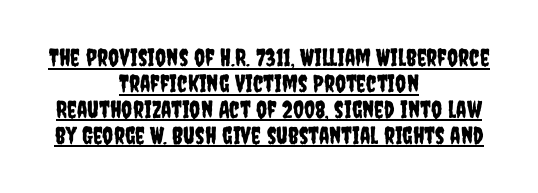
Q: Is the text italic (slanted)? A: No, it is upright.
Q: Is the text underlined? A: Yes.
Q: How is the paragraph aligned? A: Centered.
Q: Is the spacing between letters normal or unusually wide? A: Normal.
Q: Is the spacing between lines tight, normal or loose? A: Tight.
